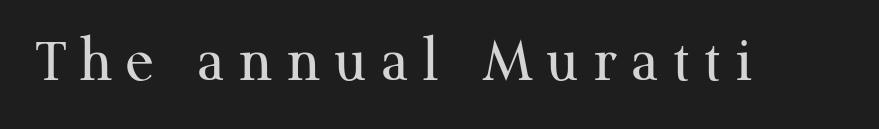
Q: Is the text bold? A: No.
Q: Is the text italic (slanted)? A: No, it is upright.
Q: Is the typeface a serif or a sans-serif typeface? A: Serif.
Q: Is the text underlined? A: No.
Q: Is the spacing between letters normal or unusually wide? A: Unusually wide.
Q: Width (condensed, normal, or wide)? A: Normal.
Q: Stroke contrast? A: Medium.
Q: x-height? A: Medium.
Q: Monospaced? A: No.
